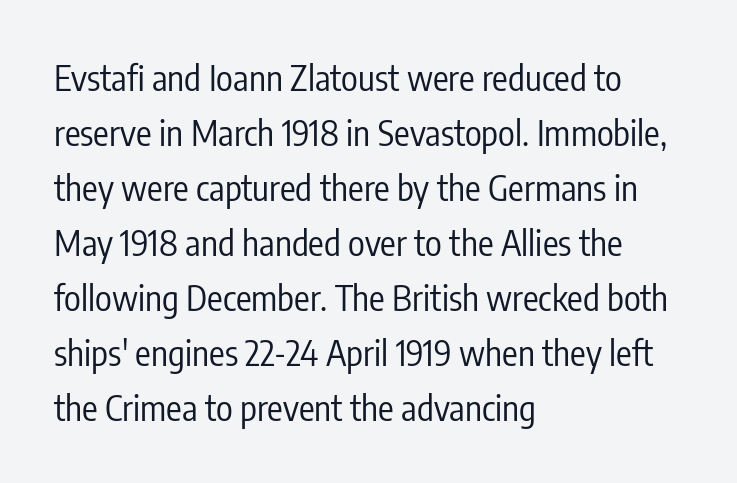
The image shows 35 px regular-weight, condensed sans-serif type, upright; set left-aligned, normal line spacing (1.57x), normal letter spacing, not underlined; low stroke contrast and a medium x-height.
